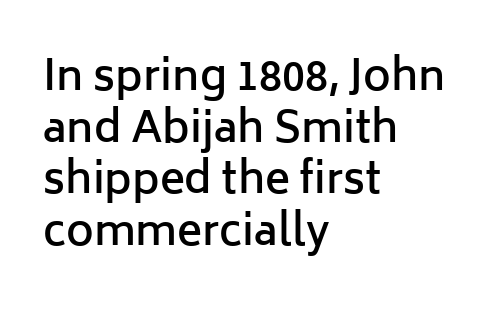
{"serif": "no", "italic": "no", "bold": "semi", "weight": "semibold", "width": "normal", "stroke_contrast": "low", "x_height": "medium", "monospaced": "no", "underline": "no", "align": "left", "line_spacing_ratio": 1.23, "letter_spacing": "normal", "letter_spacing_em": 0.0, "glyph_px": 42}
